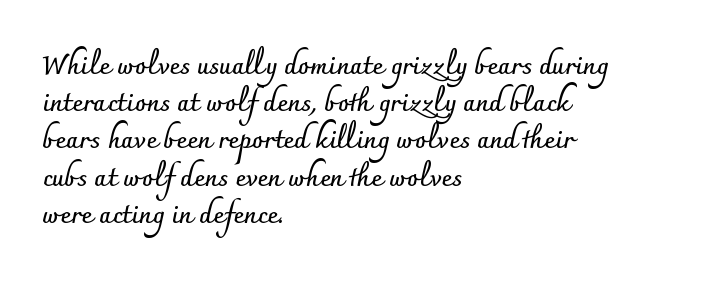
{"bold": "yes", "underline": "no", "align": "left", "line_spacing": "normal", "line_spacing_ratio": 1.43, "letter_spacing": "normal", "letter_spacing_em": 0.0, "glyph_px": 26}
